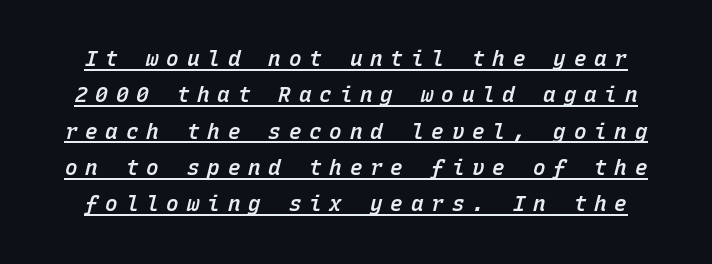
The words here are underlined. In terms of posture, this sample is oblique. What weight is shown? A semibold, between regular and bold. This rendering widens character spacing well past its baseline value.
